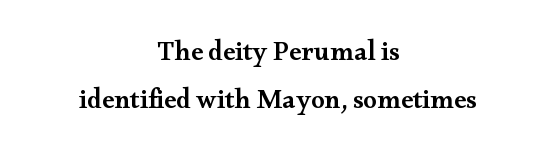
{"italic": "no", "bold": "semi", "underline": "no", "align": "center", "line_spacing_ratio": 1.78, "letter_spacing": "normal", "letter_spacing_em": 0.0, "glyph_px": 27}
